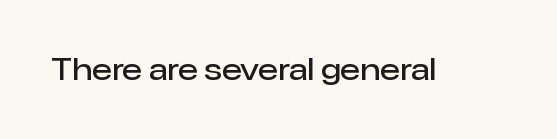
Strokes here are thickened, but only to semibold level. The words here are not underlined. The letters sit at their default tracking, neither squeezed nor spread. Note the varied advance widths — an 'i' is clearly narrower than an 'm'.
